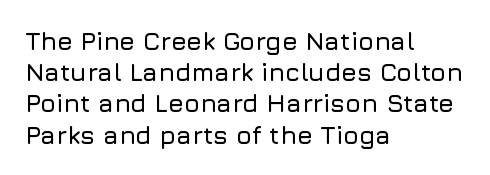
If you drew a line through each stem, it would be perfectly vertical. Leading: standard. The setting favours the left margin, as ordinary paragraphs usually do. Nobody touched the tracking dial on this one. Lines of text with bare space underneath.
